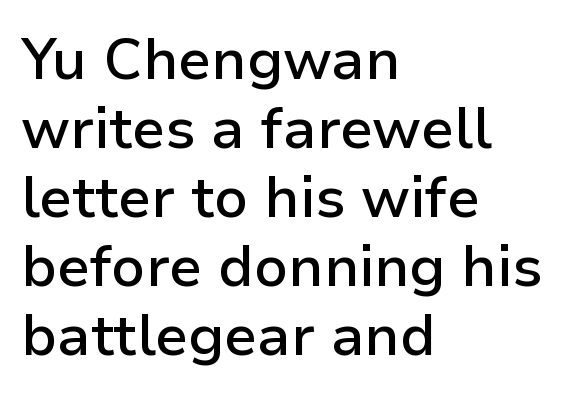
The image shows 57 px semibold sans-serif type, upright; set left-aligned, line spacing 1.21x, normal letter spacing, not underlined; low stroke contrast and a medium x-height.
